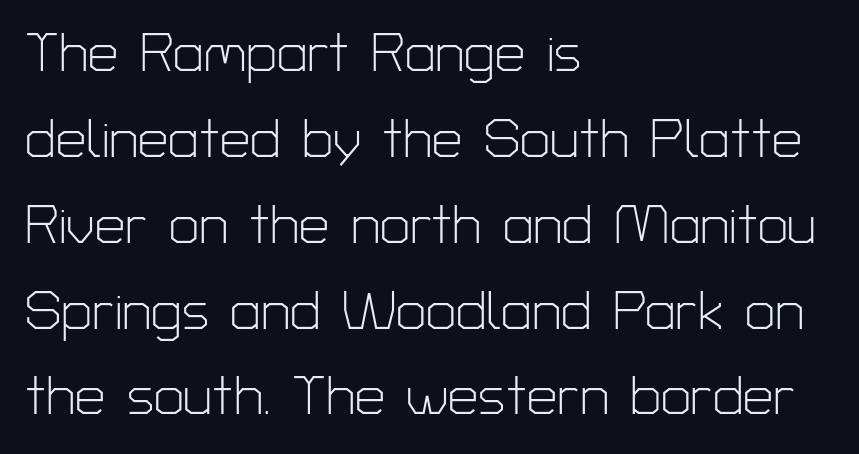
{"serif": "no", "italic": "no", "bold": "no", "weight": "light", "width": "normal", "stroke_contrast": "low", "x_height": "medium", "monospaced": "no", "underline": "no", "align": "left", "line_spacing": "normal", "line_spacing_ratio": 1.59, "letter_spacing": "normal", "letter_spacing_em": 0.0, "glyph_px": 54}
